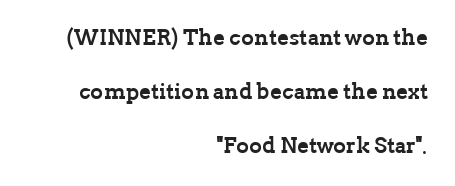
Q: Is the text bold? A: Yes.
Q: Is the text italic (slanted)? A: No, it is upright.
Q: Is the text underlined? A: No.
Q: How is the paragraph aligned? A: Right-aligned.
Q: Is the spacing between letters normal or unusually wide? A: Normal.
Q: Is the spacing between lines tight, normal or loose? A: Loose.
